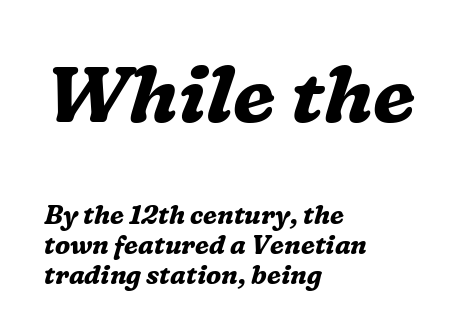
Q: Is the text bold? A: Yes.
Q: Is the text italic (slanted)? A: Yes, it leans right by about 16 degrees.
Q: Is the typeface a serif or a sans-serif typeface? A: Serif.
Q: Is the text underlined? A: No.
Q: How is the paragraph aligned? A: Left-aligned.
Q: Is the spacing between letters normal or unusually wide? A: Normal.
Q: Is the spacing between lines tight, normal or loose? A: Tight.
Q: Which block of text is set in a larger size, the first (top) or the second (bottom)? A: The first (top) one.
Q: Width (condensed, normal, or wide)? A: Normal.
Q: Stroke contrast? A: Medium.
Q: x-height? A: Medium.
Q: Monospaced? A: No.
